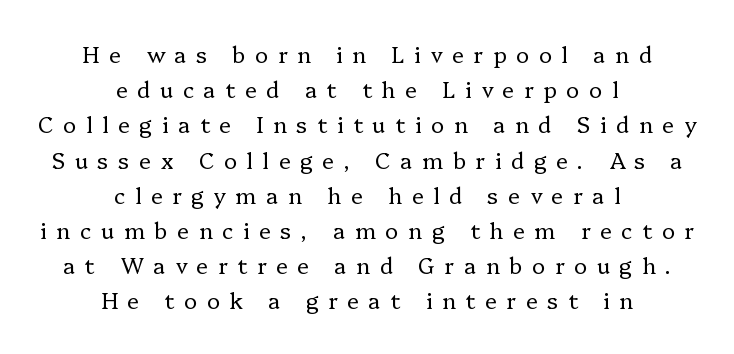
Q: Is the text bold? A: No.
Q: Is the text italic (slanted)? A: No, it is upright.
Q: Is the text underlined? A: No.
Q: How is the paragraph aligned? A: Centered.
Q: Is the spacing between letters normal or unusually wide? A: Unusually wide.
Q: Is the spacing between lines tight, normal or loose? A: Normal.
